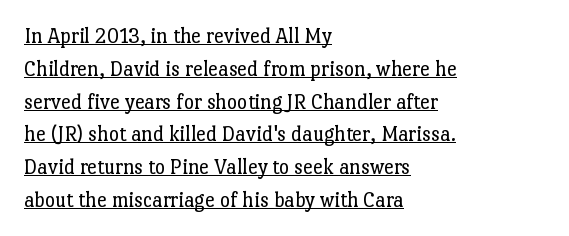
Like a heading marked for emphasis, these lines bear an underscore. Where is the straight margin? On the left. Honestly, the letter spacing is just normal — you wouldn't notice it. A typesetter would mark this as roman, not italic.
